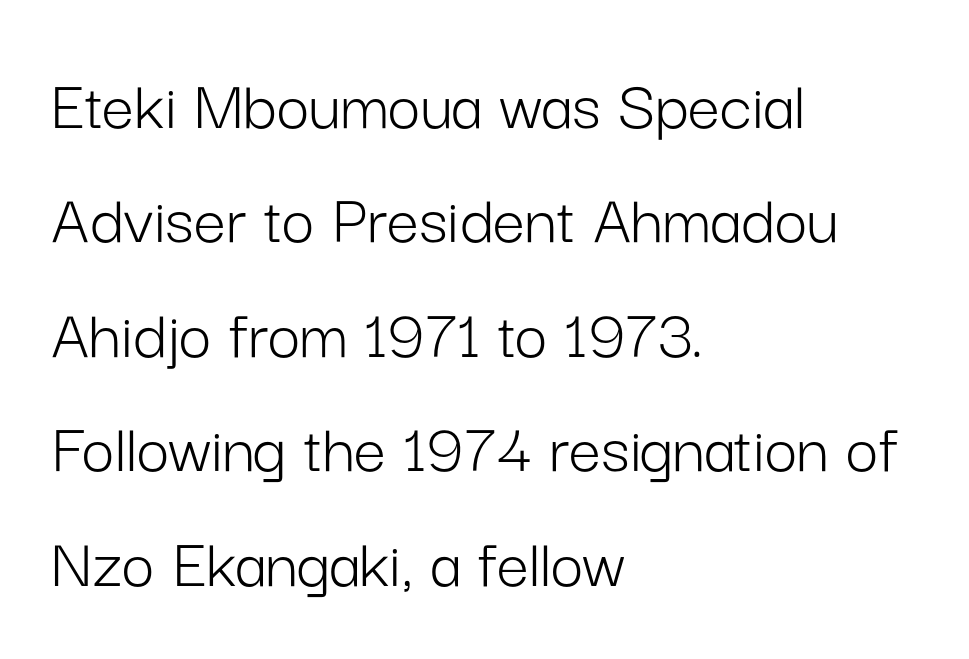
{"serif": "no", "italic": "no", "bold": "no", "weight": "light", "width": "normal", "stroke_contrast": "low", "x_height": "medium", "monospaced": "no", "underline": "no", "align": "left", "line_spacing": "normal", "line_spacing_ratio": 1.59, "letter_spacing": "normal", "letter_spacing_em": 0.0, "glyph_px": 72}
